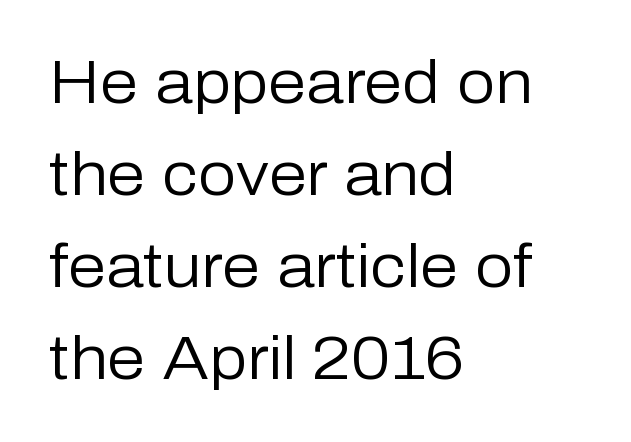
{"serif": "no", "italic": "no", "bold": "no", "weight": "regular", "width": "normal", "stroke_contrast": "low", "x_height": "medium", "monospaced": "no", "underline": "no", "align": "left", "line_spacing": "normal", "line_spacing_ratio": 1.51, "letter_spacing": "normal", "letter_spacing_em": 0.0, "glyph_px": 61}
